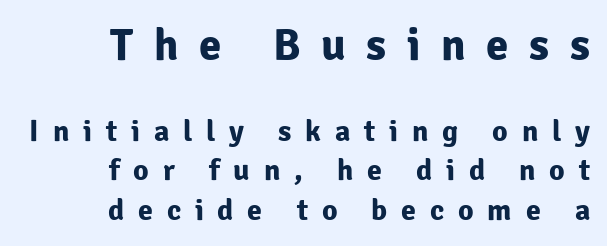
{"serif": "no", "italic": "no", "bold": "yes", "weight": "bold", "width": "normal", "stroke_contrast": "low", "x_height": "medium", "monospaced": "no", "underline": "no", "align": "right", "line_spacing": "normal", "line_spacing_ratio": 1.31, "letter_spacing": "wide", "letter_spacing_em": 0.46, "larger_block": "first", "size_ratio": 1.5, "glyph_px": 45}
